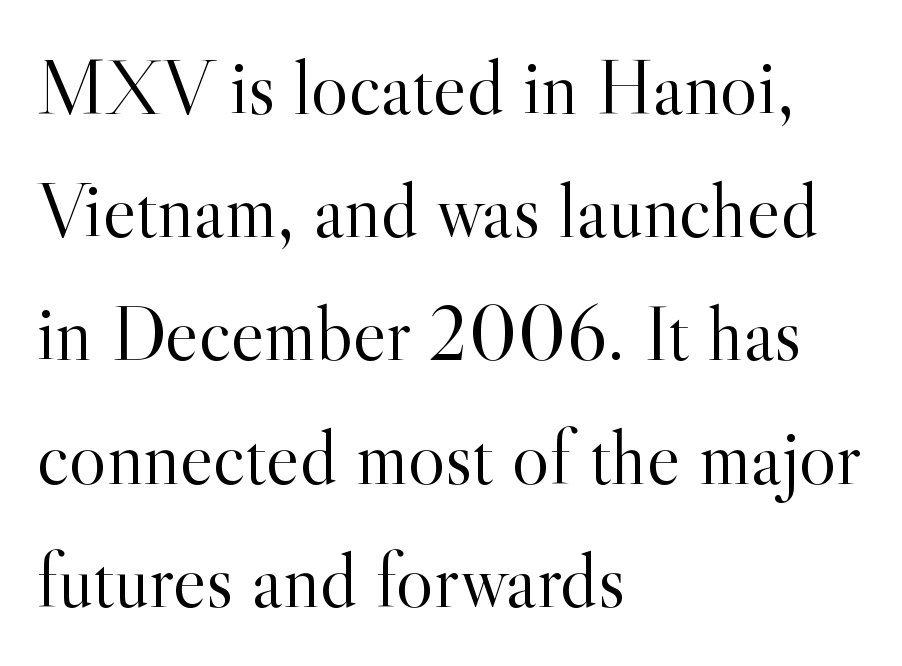
{"serif": "yes", "italic": "no", "bold": "no", "weight": "light", "width": "normal", "x_height": "small", "monospaced": "no", "underline": "no", "align": "left", "line_spacing": "normal", "line_spacing_ratio": 1.56, "letter_spacing": "normal", "letter_spacing_em": 0.0, "glyph_px": 79}
